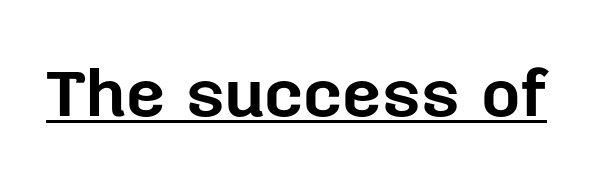
{"serif": "no", "italic": "no", "bold": "yes", "weight": "bold", "width": "normal", "stroke_contrast": "low", "x_height": "medium", "monospaced": "no", "underline": "yes", "letter_spacing": "normal", "letter_spacing_em": 0.0, "glyph_px": 68}
